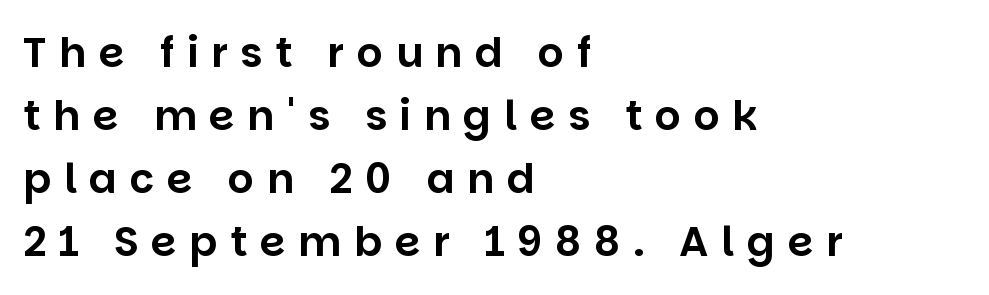
{"serif": "no", "italic": "no", "width": "normal", "stroke_contrast": "low", "x_height": "large", "monospaced": "no", "underline": "no", "align": "left", "line_spacing": "normal", "line_spacing_ratio": 1.54, "letter_spacing": "wide", "letter_spacing_em": 0.31, "glyph_px": 41}
